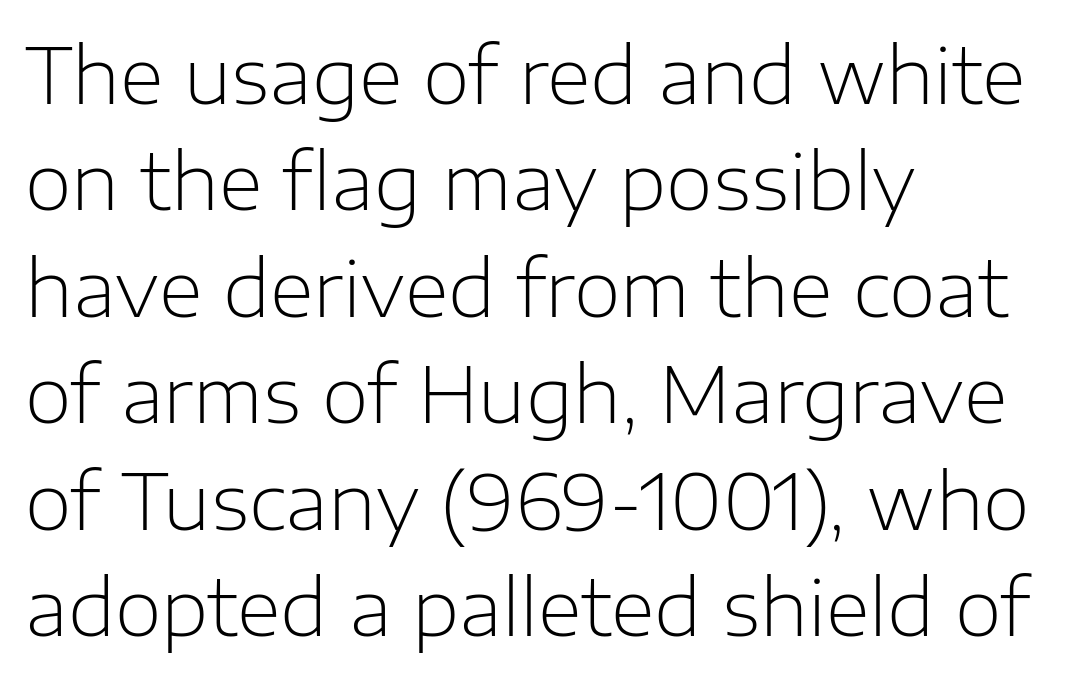
These lines were composed using upright roman letters. The typesetting does not lean heavy: it is not bold. Typographically, this falls in the sans-serif category. Compared with a centered layout, this one pins lines to the left instead. If you measured baseline to baseline, you'd find a middling distance.
